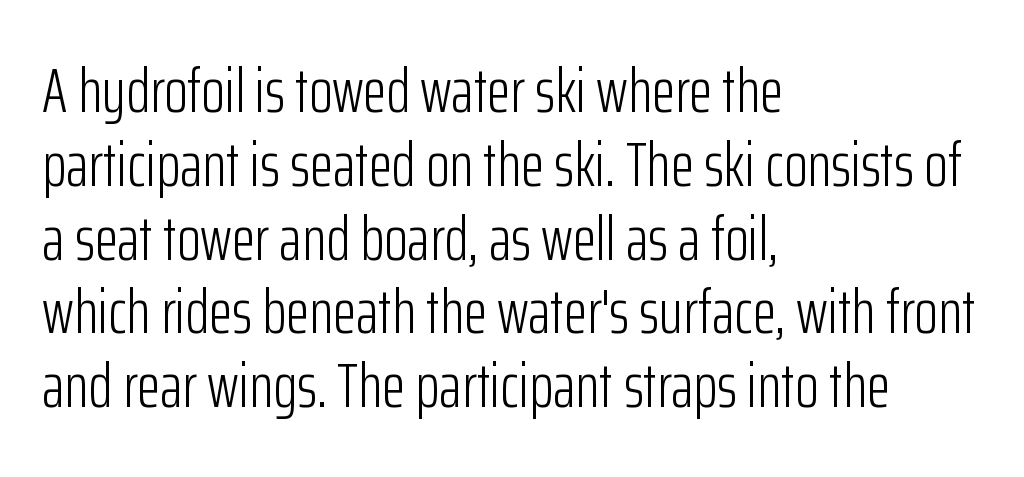
The image shows 61 px light, condensed sans-serif type, upright; set left-aligned, line spacing 1.21x, normal letter spacing, not underlined; low stroke contrast and a medium x-height.
